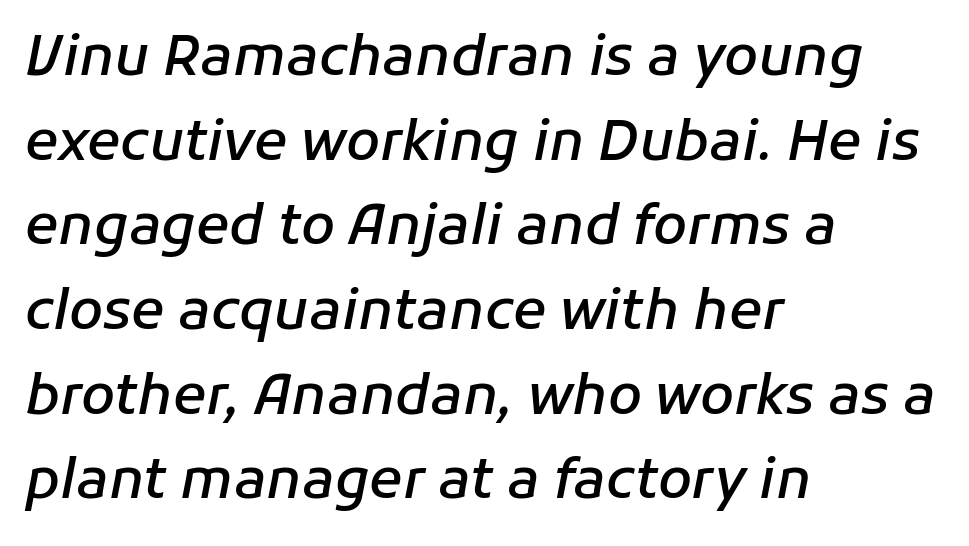
Q: Is the text bold? A: Semi-bold.
Q: Is the text italic (slanted)? A: Yes, it leans right by about 11 degrees.
Q: Is the text underlined? A: No.
Q: How is the paragraph aligned? A: Left-aligned.
Q: Is the spacing between letters normal or unusually wide? A: Normal.
Q: Is the spacing between lines tight, normal or loose? A: Normal.
Q: Width (condensed, normal, or wide)? A: Normal.
Q: Stroke contrast? A: Low.
Q: x-height? A: Medium.
Q: Monospaced? A: No.
